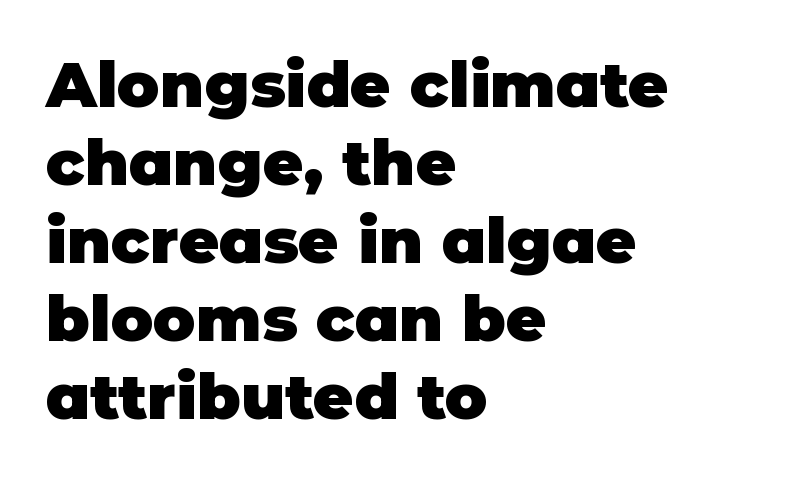
The image shows 63 px heavy sans-serif type, upright; set left-aligned, line spacing 1.24x, normal letter spacing, not underlined; low stroke contrast and a large x-height.
